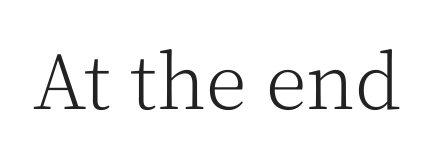
You could not count columns in this text — the font is proportionally spaced. The designer went with a serif here, giving each stem small feet. Counters stay open thanks to moderate or lighter strokes. Does extra space separate the letters? No, they use regular spacing.
